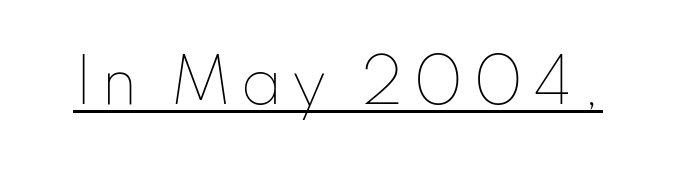
Spacing verdict: proportional, widths tailored to each character. Is there any slant? The stems are plumb. The typeface has the unassuming heft of standard copy or less. In designer terms, the underline attribute is active on this setting.
